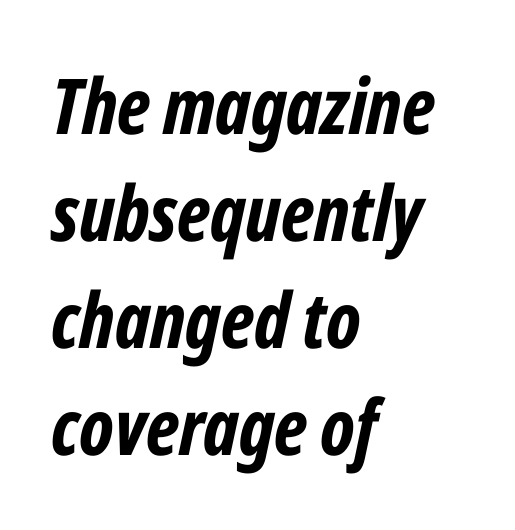
The image shows 77 px bold, condensed type, italic (leaning right); set left-aligned, normal line spacing (1.39x), normal letter spacing, not underlined; low stroke contrast and a medium x-height.
